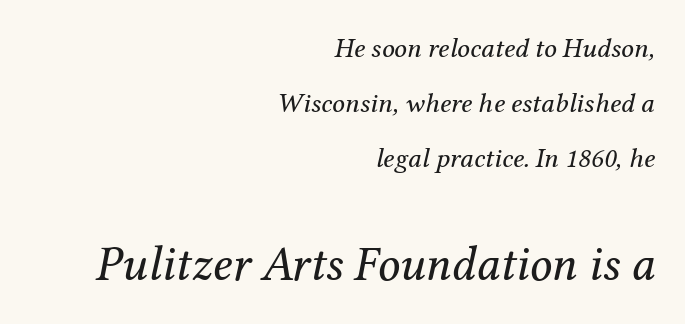
The image shows 49 px regular-weight serif type, italic (leaning right); set right-aligned, loose line spacing (1.97x), normal letter spacing, not underlined; the second (bottom) block is 1.75x larger; medium stroke contrast and a medium x-height.
